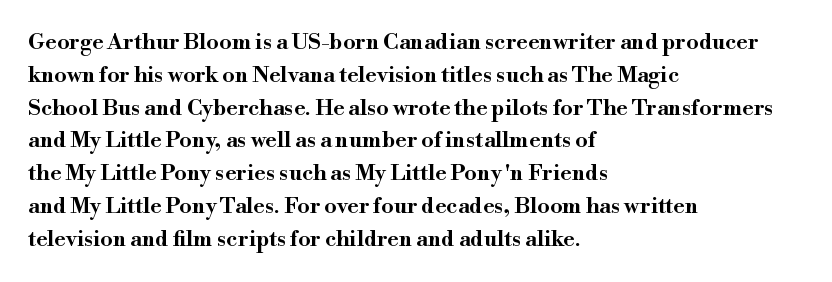
The specimen omits any rule beneath the text block's lines. Is the letter spacing exaggerated? No — it looks like the ordinary default. The typography opts for an upright posture over an oblique one. The rag falls on the right side of this text block. Baseline-to-baseline distance is the conventional proportion of letter height.
